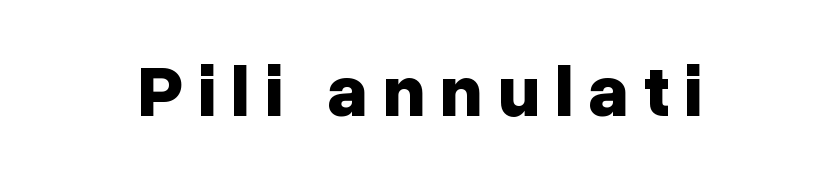
Q: Is the text bold? A: Yes.
Q: Is the text italic (slanted)? A: No, it is upright.
Q: Is the typeface a serif or a sans-serif typeface? A: Sans-serif.
Q: Is the text underlined? A: No.
Q: How is the paragraph aligned? A: Centered.
Q: Is the spacing between letters normal or unusually wide? A: Unusually wide.
Q: Width (condensed, normal, or wide)? A: Normal.
Q: Stroke contrast? A: Low.
Q: x-height? A: Medium.
Q: Monospaced? A: No.
